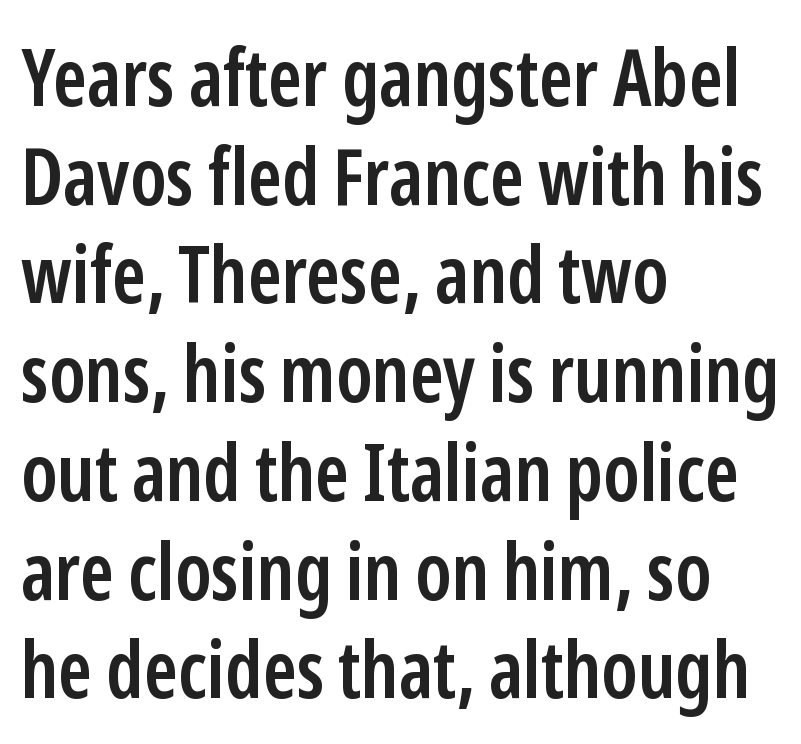
{"serif": "no", "italic": "no", "bold": "semi", "weight": "semibold", "width": "condensed", "stroke_contrast": "low", "x_height": "medium", "monospaced": "no", "underline": "no", "align": "left", "line_spacing": "normal", "line_spacing_ratio": 1.25, "letter_spacing": "normal", "letter_spacing_em": 0.0, "glyph_px": 79}
